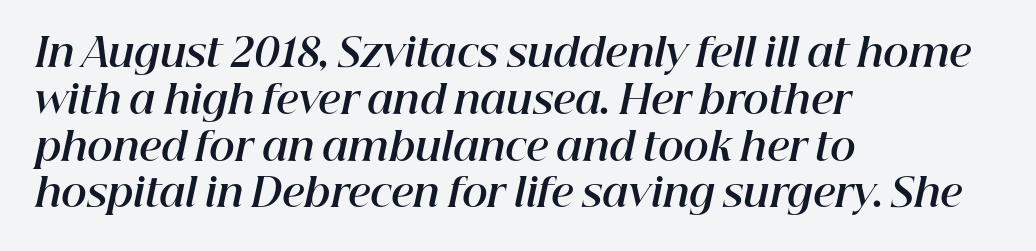
Q: Is the text bold? A: Yes.
Q: Is the text italic (slanted)? A: Yes, it leans right by about 12 degrees.
Q: Is the text underlined? A: No.
Q: How is the paragraph aligned? A: Left-aligned.
Q: Is the spacing between letters normal or unusually wide? A: Normal.
Q: Width (condensed, normal, or wide)? A: Normal.
Q: Stroke contrast? A: High.
Q: x-height? A: Medium.
Q: Monospaced? A: No.
